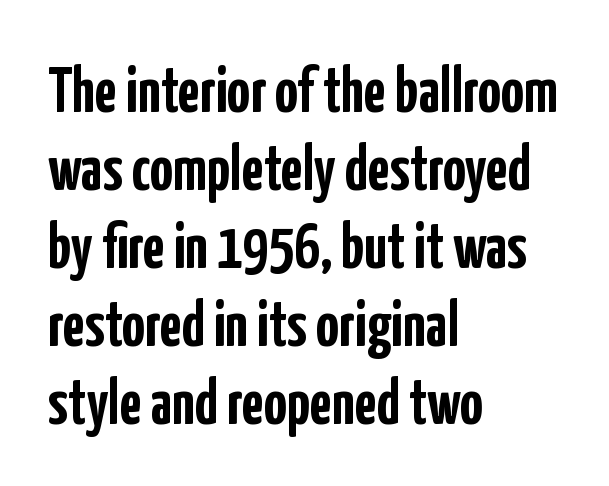
{"serif": "no", "italic": "no", "bold": "yes", "weight": "semibold", "width": "condensed", "stroke_contrast": "low", "x_height": "medium", "monospaced": "no", "underline": "no", "align": "left", "line_spacing_ratio": 1.22, "letter_spacing": "normal", "letter_spacing_em": 0.0, "glyph_px": 64}
